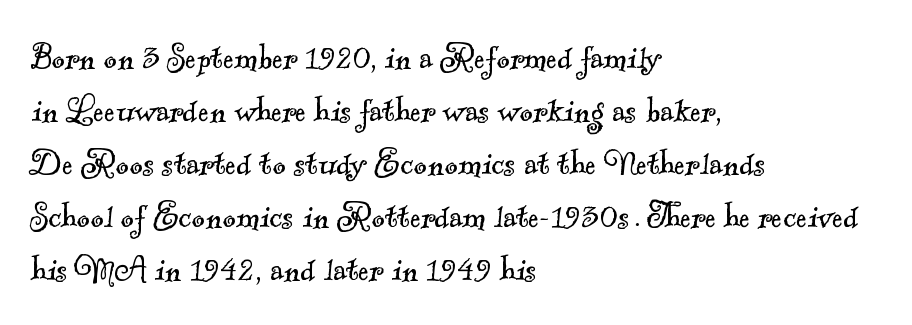
The image shows 41 px light serif type; set left-aligned, normal line spacing (1.29x), normal letter spacing, not underlined; a small x-height.
